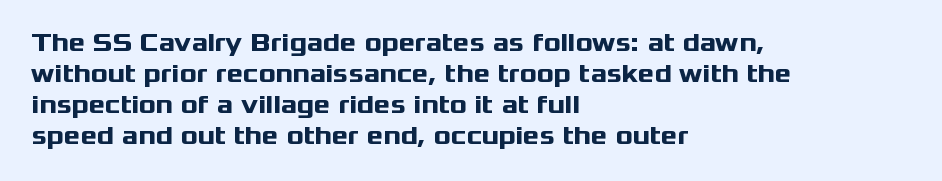
Q: Is the text bold? A: Yes.
Q: Is the text italic (slanted)? A: No, it is upright.
Q: Is the text underlined? A: No.
Q: How is the paragraph aligned? A: Left-aligned.
Q: Is the spacing between letters normal or unusually wide? A: Normal.
